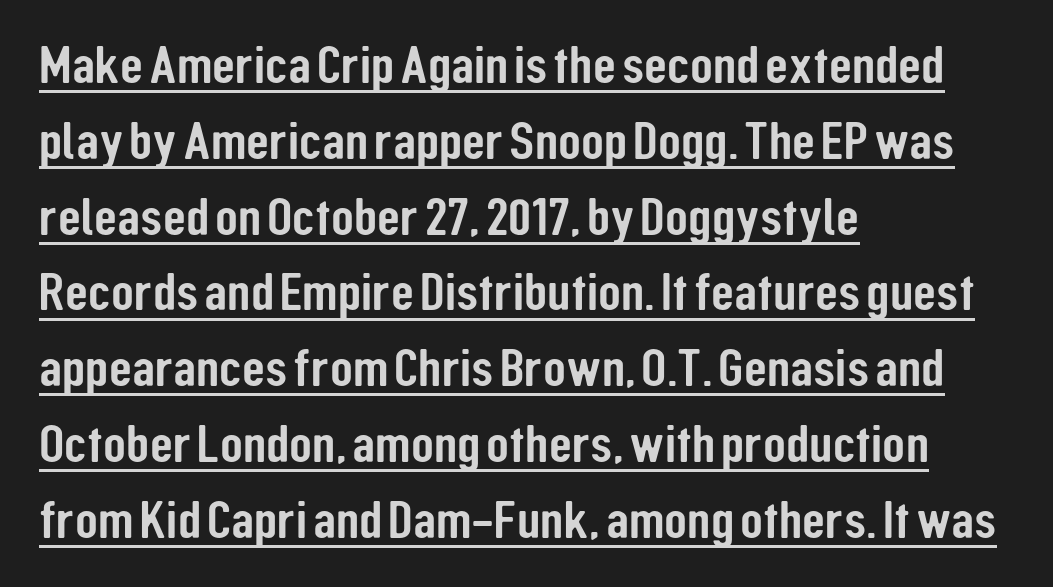
The image shows 53 px condensed sans-serif type, upright; set left-aligned, normal line spacing (1.43x), normal letter spacing, underlined; low stroke contrast and a medium x-height.
